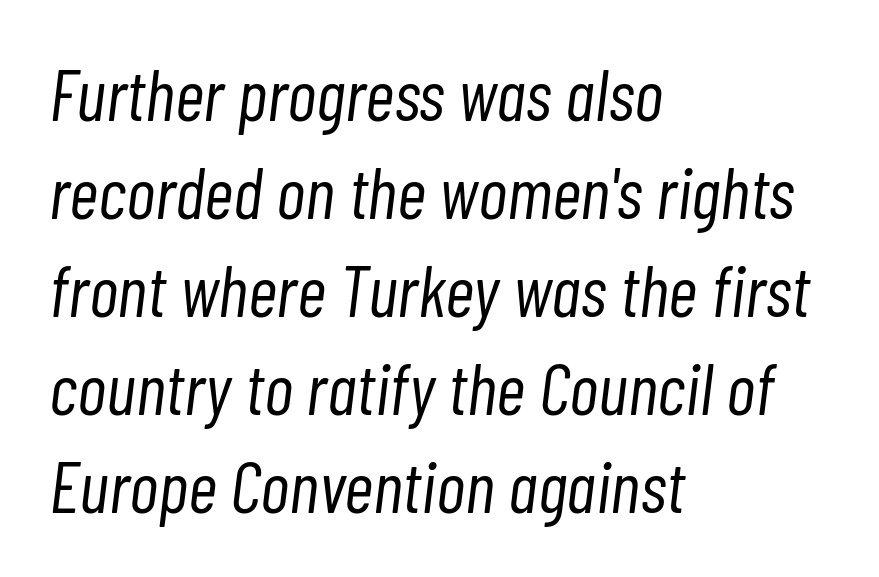
Q: Is the text bold? A: No.
Q: Is the text italic (slanted)? A: Yes, it leans right by about 7 degrees.
Q: Is the text underlined? A: No.
Q: How is the paragraph aligned? A: Left-aligned.
Q: Is the spacing between letters normal or unusually wide? A: Normal.
Q: Is the spacing between lines tight, normal or loose? A: Normal.
Q: Width (condensed, normal, or wide)? A: Condensed.
Q: Stroke contrast? A: Low.
Q: x-height? A: Medium.
Q: Monospaced? A: No.
